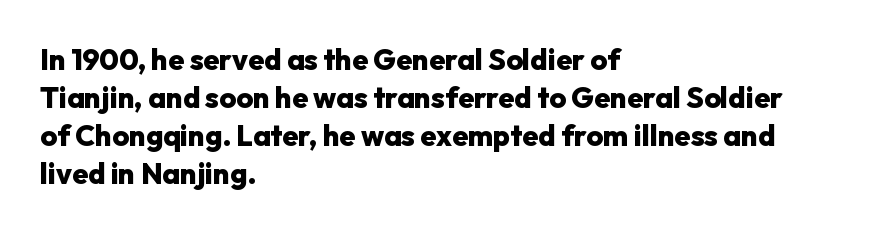
Q: Is the text bold? A: Yes.
Q: Is the text italic (slanted)? A: No, it is upright.
Q: Is the typeface a serif or a sans-serif typeface? A: Sans-serif.
Q: Is the text underlined? A: No.
Q: How is the paragraph aligned? A: Left-aligned.
Q: Is the spacing between letters normal or unusually wide? A: Normal.
Q: Is the spacing between lines tight, normal or loose? A: Normal.
Q: Width (condensed, normal, or wide)? A: Normal.
Q: Stroke contrast? A: Low.
Q: x-height? A: Medium.
Q: Monospaced? A: No.
